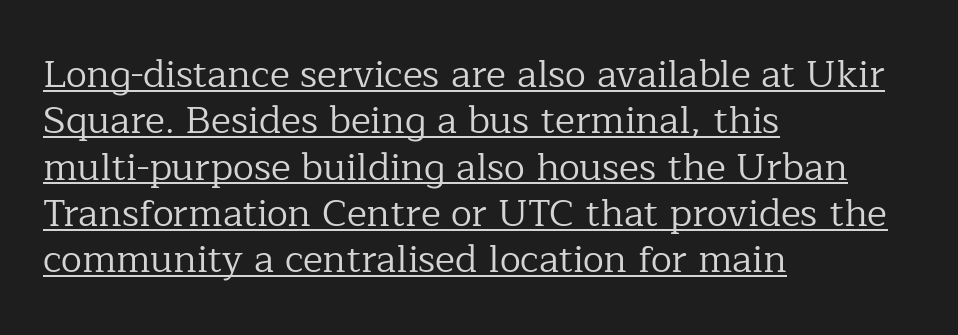
Q: Is the text bold? A: No.
Q: Is the text italic (slanted)? A: No, it is upright.
Q: Is the typeface a serif or a sans-serif typeface? A: Serif.
Q: Is the text underlined? A: Yes.
Q: How is the paragraph aligned? A: Left-aligned.
Q: Is the spacing between letters normal or unusually wide? A: Normal.
Q: Width (condensed, normal, or wide)? A: Normal.
Q: Stroke contrast? A: Low.
Q: x-height? A: Medium.
Q: Monospaced? A: No.
